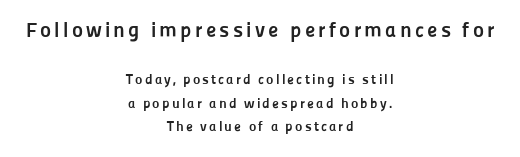
{"italic": "no", "bold": "yes", "underline": "no", "align": "center", "line_spacing": "normal", "line_spacing_ratio": 1.68, "larger_block": "first", "size_ratio": 1.5, "glyph_px": 21}
